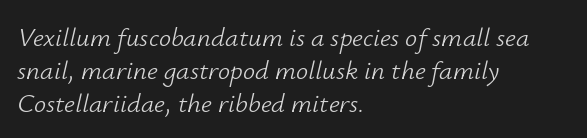
The specimen reads as italic at a glance. How are the letters spaced? Ordinarily, with no added tracking. Compared with a centered layout, this one pins lines to the left instead. Stem width sits at or under what a default text font uses. The words here are not underlined.
